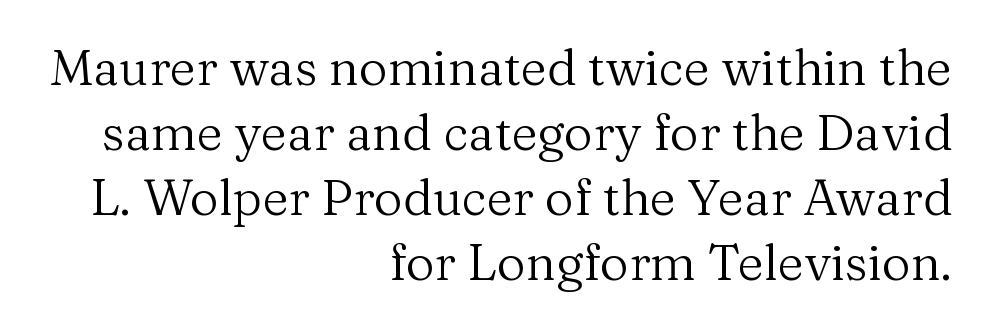
{"serif": "yes", "italic": "no", "bold": "no", "weight": "regular", "width": "normal", "stroke_contrast": "medium", "x_height": "medium", "monospaced": "no", "underline": "no", "align": "right", "line_spacing": "normal", "line_spacing_ratio": 1.3, "letter_spacing": "normal", "letter_spacing_em": 0.0, "glyph_px": 50}
